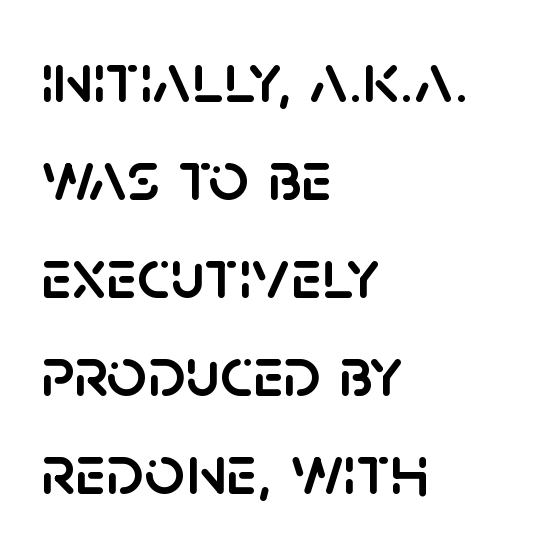
{"serif": "no", "italic": "no", "width": "normal", "stroke_contrast": "low", "x_height": "large", "monospaced": "no", "underline": "no", "align": "left", "line_spacing": "normal", "line_spacing_ratio": 1.38, "letter_spacing": "normal", "letter_spacing_em": 0.0, "glyph_px": 71}
